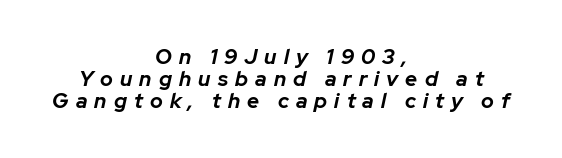
{"italic": "yes", "lean": "right", "slant_degrees": 12, "bold": "yes", "underline": "no", "align": "center", "line_spacing": "tight", "line_spacing_ratio": 1.05, "letter_spacing": "wide", "letter_spacing_em": 0.34, "glyph_px": 21}
